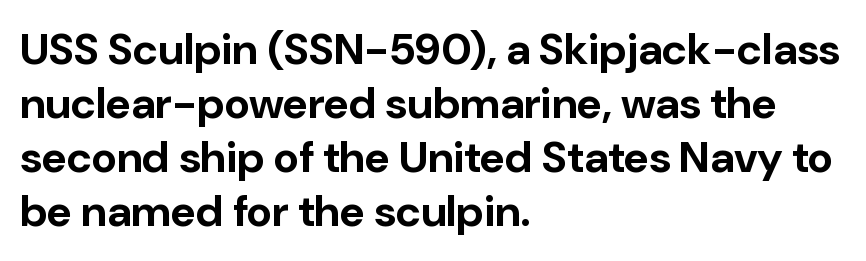
Q: Is the text bold? A: Yes.
Q: Is the text italic (slanted)? A: No, it is upright.
Q: Is the typeface a serif or a sans-serif typeface? A: Sans-serif.
Q: Is the text underlined? A: No.
Q: How is the paragraph aligned? A: Left-aligned.
Q: Is the spacing between letters normal or unusually wide? A: Normal.
Q: Width (condensed, normal, or wide)? A: Normal.
Q: Stroke contrast? A: Low.
Q: x-height? A: Medium.
Q: Monospaced? A: No.
